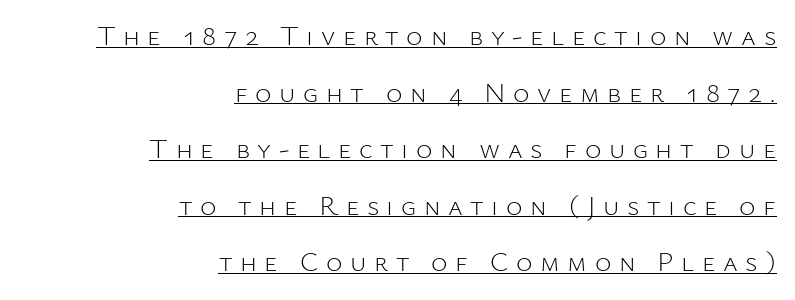
Q: Is the text bold? A: No.
Q: Is the text italic (slanted)? A: No, it is upright.
Q: Is the typeface a serif or a sans-serif typeface? A: Sans-serif.
Q: Is the text underlined? A: Yes.
Q: How is the paragraph aligned? A: Right-aligned.
Q: Is the spacing between letters normal or unusually wide? A: Unusually wide.
Q: Is the spacing between lines tight, normal or loose? A: Loose.
Q: Width (condensed, normal, or wide)? A: Normal.
Q: Stroke contrast? A: Low.
Q: x-height? A: Medium.
Q: Monospaced? A: No.
